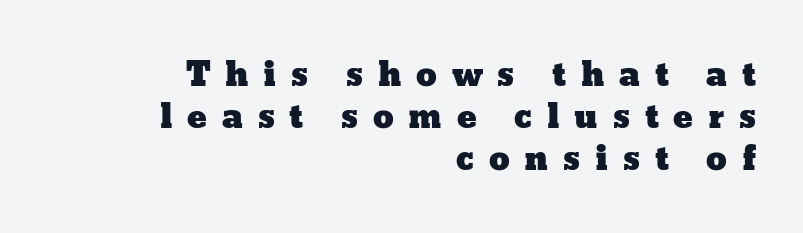
Decoration check: the copy has no underline. The designer left line spacing at the default. These lines are rendered in a variable-pitch font. Each word looks stretched out because of the extra space between its letters.
